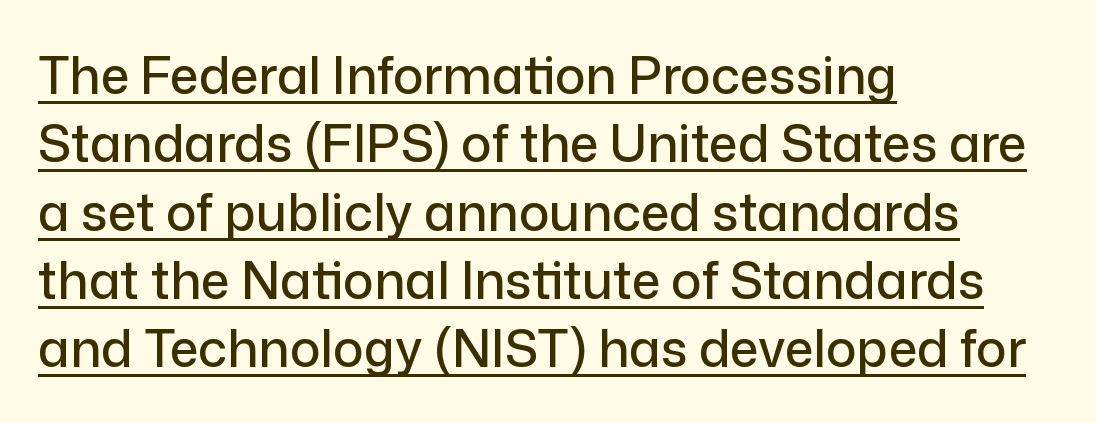
The face used here is proportionally spaced, like ordinary book or web type. Regular leading. Visually the block forms a straight wall on the left and a jagged coastline on the right. What decoration does the sample have? An underline. The text was rendered using a sans face with plain stroke endings. The lettering holds an erect, upright posture throughout.
